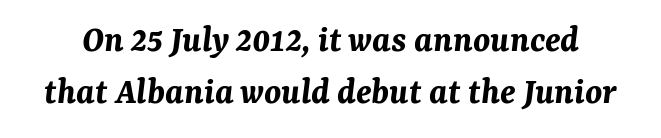
Q: Is the text bold? A: Yes.
Q: Is the text italic (slanted)? A: Yes, it leans right by about 7 degrees.
Q: Is the text underlined? A: No.
Q: Is the spacing between letters normal or unusually wide? A: Normal.
Q: Is the spacing between lines tight, normal or loose? A: Normal.
Q: Width (condensed, normal, or wide)? A: Normal.
Q: Stroke contrast? A: Medium.
Q: x-height? A: Medium.
Q: Monospaced? A: No.
